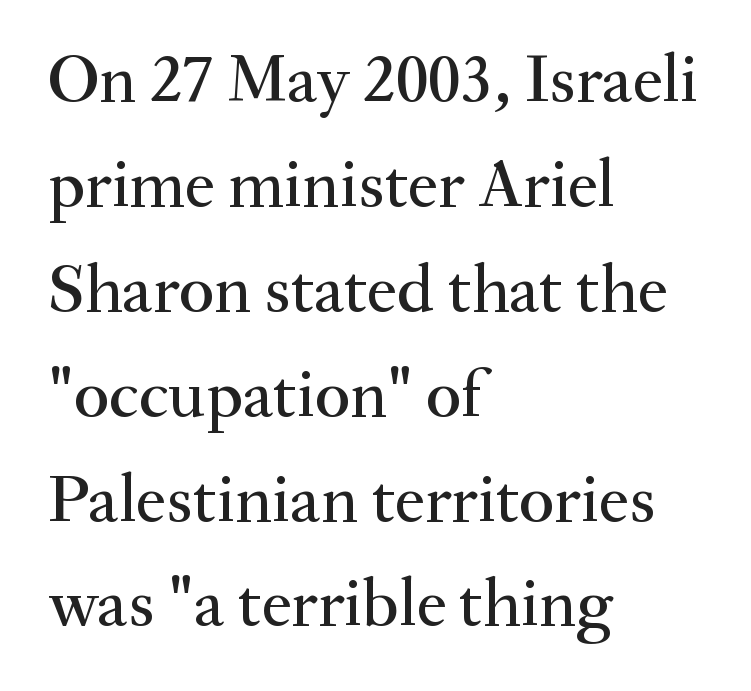
The image shows 69 px serif type, upright; set left-aligned, normal line spacing (1.52x), normal letter spacing, not underlined; medium stroke contrast and a small x-height.
